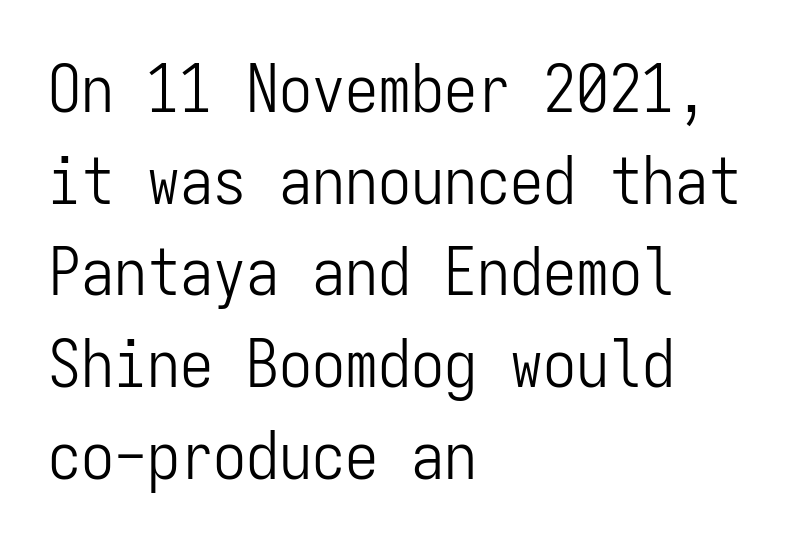
The image shows 66 px light, condensed sans-serif type, upright, monospaced; set left-aligned, normal line spacing (1.39x), normal letter spacing, not underlined; low stroke contrast and a medium x-height.
